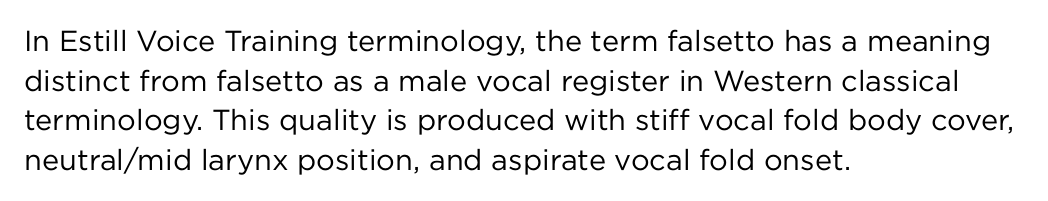
Look at the bottom of the vertical strokes: they stop flat, with no serifs. The letterforms sit shoulder to shoulder at normal distance. A classic flush-left, rag-right setting is used for this passage. Any mark beneath the type? The region is blank. Evenly set lines give the paragraph a standard silhouette.
